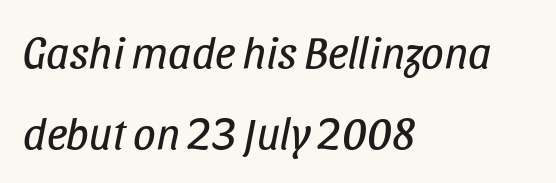
The typeface has the unassuming heft of standard copy or less. The setting favours the left margin, as ordinary paragraphs usually do. The space directly below the letters is spotless. Notice how the stems are inclined rather than vertical — that's the hallmark of italics. Is this a fixed-width face? No — the glyphs have proportional, varying widths.
